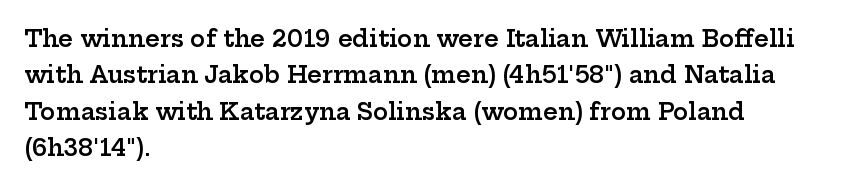
{"italic": "no", "bold": "semi", "underline": "no", "align": "left", "line_spacing": "normal", "line_spacing_ratio": 1.58, "letter_spacing": "normal", "letter_spacing_em": 0.0, "glyph_px": 23}
